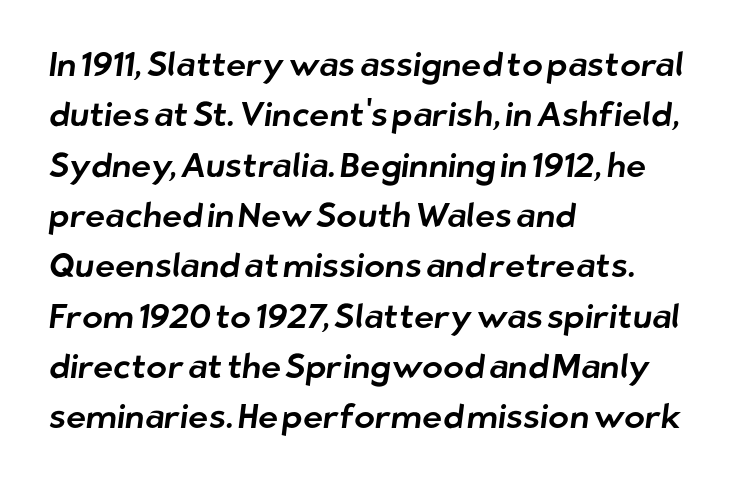
Reading down the column, the eye jumps a familiar distance to each next line. In terms of letterform style, serifs are entirely absent. The gaps between neighbouring characters are ordinary and unremarkable. Do the characters align in a grid? No, the font is proportional.
